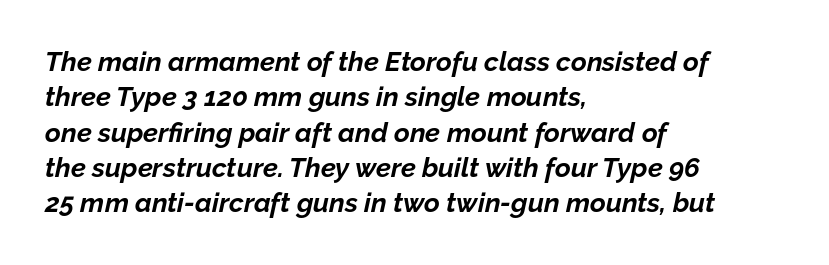
Q: Is the text bold? A: Yes.
Q: Is the text italic (slanted)? A: Yes, it leans right by about 12 degrees.
Q: Is the text underlined? A: No.
Q: How is the paragraph aligned? A: Left-aligned.
Q: Is the spacing between letters normal or unusually wide? A: Normal.
Q: Is the spacing between lines tight, normal or loose? A: Normal.
